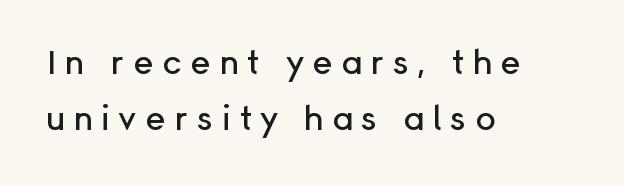
The image shows 34 px sans-serif type, upright; set left-aligned, normal line spacing (1.66x), unusually wide letter spacing (+0.24 em), not underlined; low stroke contrast and a medium x-height.
